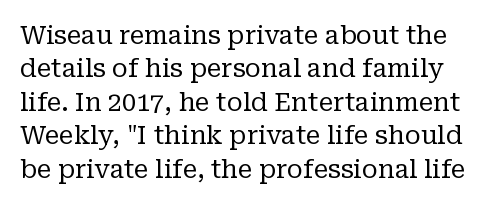
A typesetter would mark this as roman, not italic. Unmarked baselines from the first word to the last. The line texture is even and compact thanks to regular tracking. Reading down the column, the eye jumps a familiar distance to each next line.
